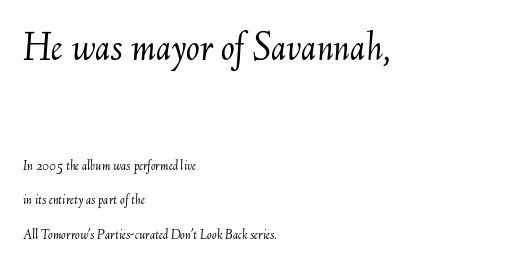
{"italic": "yes", "lean": "right", "slant_degrees": 6, "bold": "no", "weight": "light", "width": "normal", "stroke_contrast": "medium", "x_height": "small", "monospaced": "no", "underline": "no", "align": "left", "line_spacing": "loose", "line_spacing_ratio": 2.46, "letter_spacing": "normal", "letter_spacing_em": 0.0, "larger_block": "first", "size_ratio": 2.93, "glyph_px": 41}
